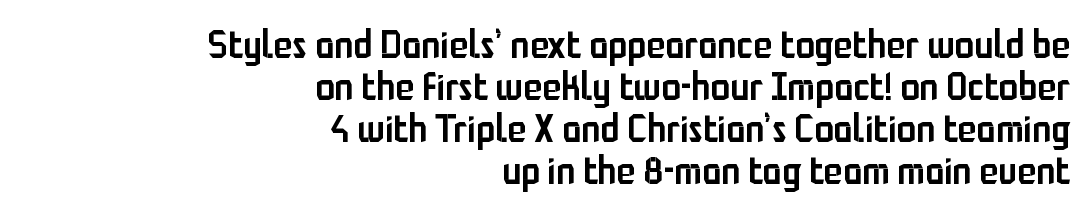
Nope, no serifs anywhere on these letters. Spacing between characters is what you'd get straight out of the box. Posture: vertical. The letters are semibold — heavier than regular but short of a full bold. Line spacing here is tight.
